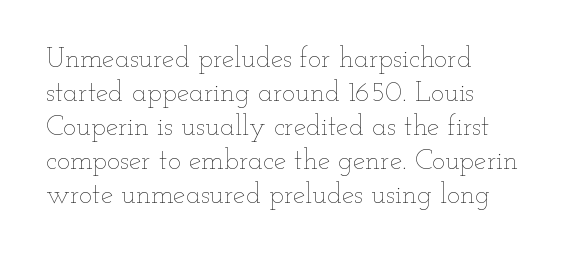
The passage shown is typed in a proportional face where columns would drift. In terms of letterspacing, this is plain default setting. No heavy texture on the line: the type isn't bold. Does the lettering tilt? It doesn't — this is upright.
